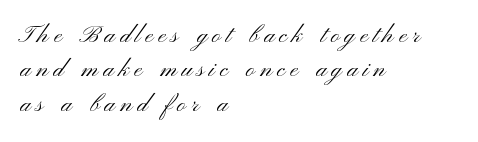
{"bold": "no", "underline": "no", "align": "left", "line_spacing": "normal", "line_spacing_ratio": 1.43, "letter_spacing": "wide", "letter_spacing_em": 0.21, "glyph_px": 24}
